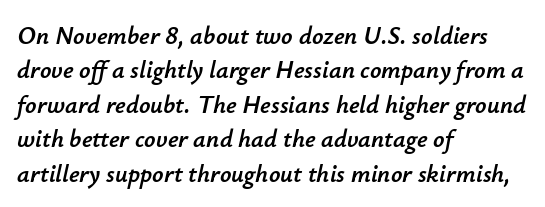
Q: Is the text italic (slanted)? A: Yes, it leans right by about 12 degrees.
Q: Is the text underlined? A: No.
Q: How is the paragraph aligned? A: Left-aligned.
Q: Is the spacing between letters normal or unusually wide? A: Normal.
Q: Is the spacing between lines tight, normal or loose? A: Normal.
